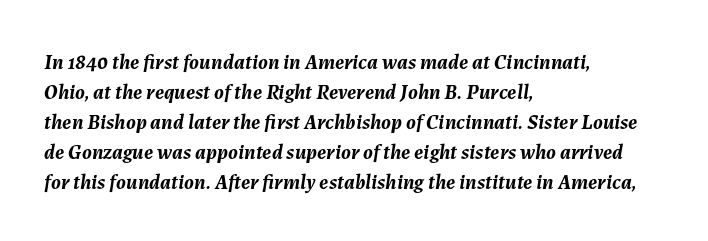
Thick stems and heavy bowls — unmistakably bold. Caption: standard tracking, unaltered. Check the space under the baseline: it is left empty. The typography opts for an oblique posture over an upright one. Leading matches the norm, producing a regular column. Does the copy run flush right? No — it runs flush left.
